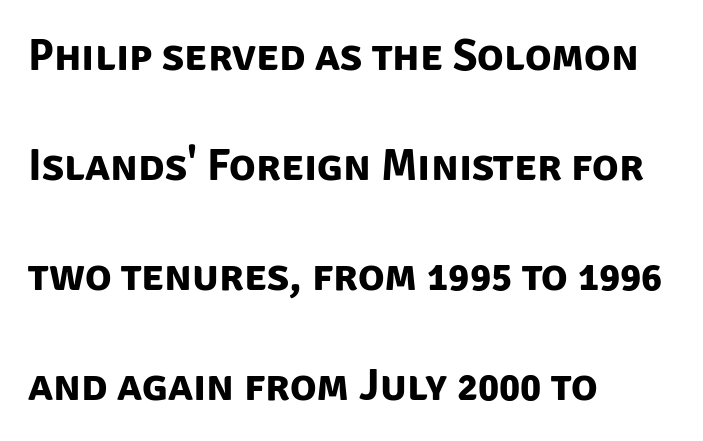
{"serif": "no", "bold": "yes", "weight": "bold", "width": "normal", "stroke_contrast": "low", "x_height": "large", "monospaced": "no", "underline": "no", "align": "left", "line_spacing": "loose", "line_spacing_ratio": 2.5, "letter_spacing": "normal", "letter_spacing_em": 0.0, "glyph_px": 44}
